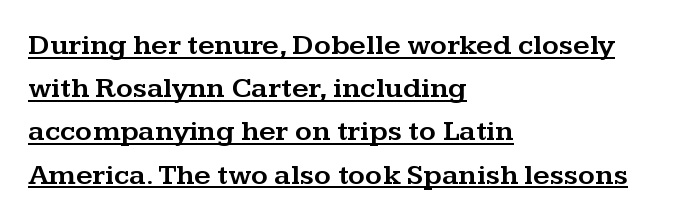
Short and long lines alike share a common starting point at left. A serif font was chosen for this passage. Looks like someone drew a line under every word here. Regarding leading, the lines here are spaced in the standard way. You could not count columns in this text — the font is proportionally spaced.
